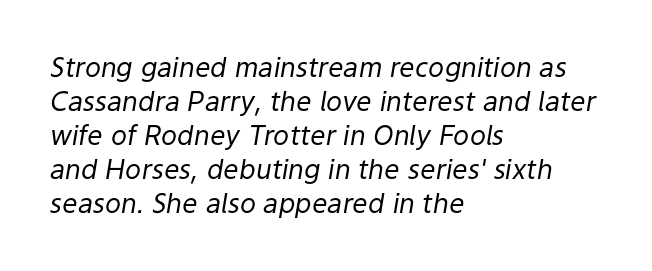
Q: Is the text bold? A: No.
Q: Is the text italic (slanted)? A: Yes, it leans right by about 9 degrees.
Q: Is the text underlined? A: No.
Q: How is the paragraph aligned? A: Left-aligned.
Q: Is the spacing between letters normal or unusually wide? A: Normal.
Q: Is the spacing between lines tight, normal or loose? A: Normal.
